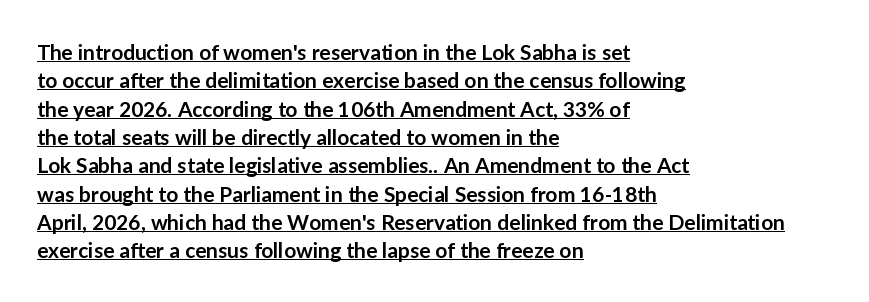
{"italic": "no", "bold": "semi", "underline": "yes", "align": "left", "line_spacing": "normal", "line_spacing_ratio": 1.35, "letter_spacing": "normal", "letter_spacing_em": 0.0, "glyph_px": 21}
